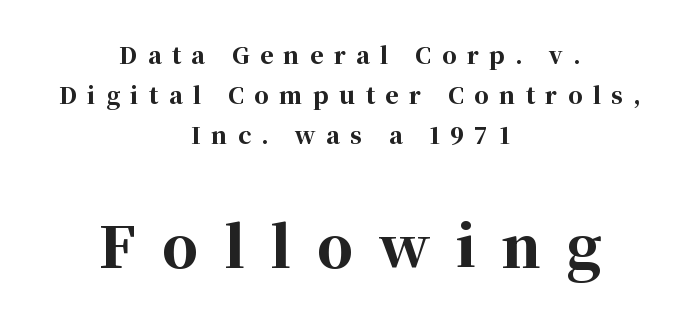
{"serif": "yes", "italic": "no", "bold": "yes", "weight": "bold", "width": "normal", "stroke_contrast": "high", "x_height": "medium", "monospaced": "no", "underline": "no", "align": "center", "line_spacing_ratio": 1.73, "letter_spacing": "wide", "letter_spacing_em": 0.45, "larger_block": "second", "size_ratio": 2.48, "glyph_px": 57}
